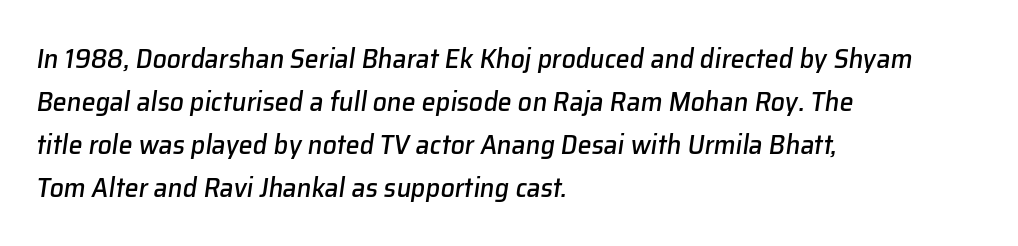
Honestly, there is no underline to notice here at all. Would a proofreader flag this as italicized? Yes. The setting favours the left margin, as ordinary paragraphs usually do. This sample uses plain, unmodified letter spacing. Evenly set lines give the paragraph a standard silhouette.
